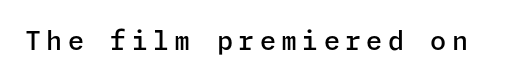
Weight: semibold (demi). The type sits square on the baseline with zero lean. In terms of letterspacing, this is a distinctly airy, spread setting. Descenders hang freely into open space.
